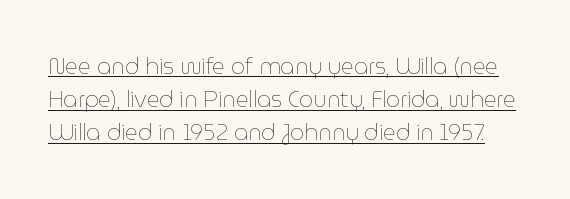
Is there much room between lines? A standard amount, neither cramped nor airy. The letters stand upright; this is a roman face. You can see a thin bar hugging the bottom of the glyphs. In terms of letterspacing, this is plain default setting. The face looks like a standard text weight, possibly lighter.
